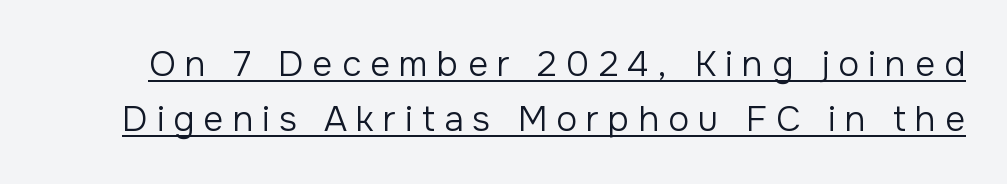
{"serif": "no", "italic": "no", "bold": "no", "weight": "regular", "width": "normal", "stroke_contrast": "low", "x_height": "medium", "monospaced": "no", "underline": "yes", "line_spacing": "normal", "line_spacing_ratio": 1.57, "letter_spacing": "wide", "letter_spacing_em": 0.26, "glyph_px": 35}
